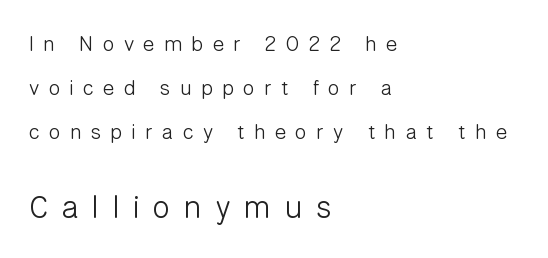
Q: Is the text bold? A: No.
Q: Is the text italic (slanted)? A: No, it is upright.
Q: Is the typeface a serif or a sans-serif typeface? A: Sans-serif.
Q: Is the text underlined? A: No.
Q: How is the paragraph aligned? A: Left-aligned.
Q: Is the spacing between letters normal or unusually wide? A: Unusually wide.
Q: Is the spacing between lines tight, normal or loose? A: Loose.
Q: Which block of text is set in a larger size, the first (top) or the second (bottom)? A: The second (bottom) one.
Q: Width (condensed, normal, or wide)? A: Normal.
Q: Stroke contrast? A: Low.
Q: x-height? A: Medium.
Q: Monospaced? A: No.
